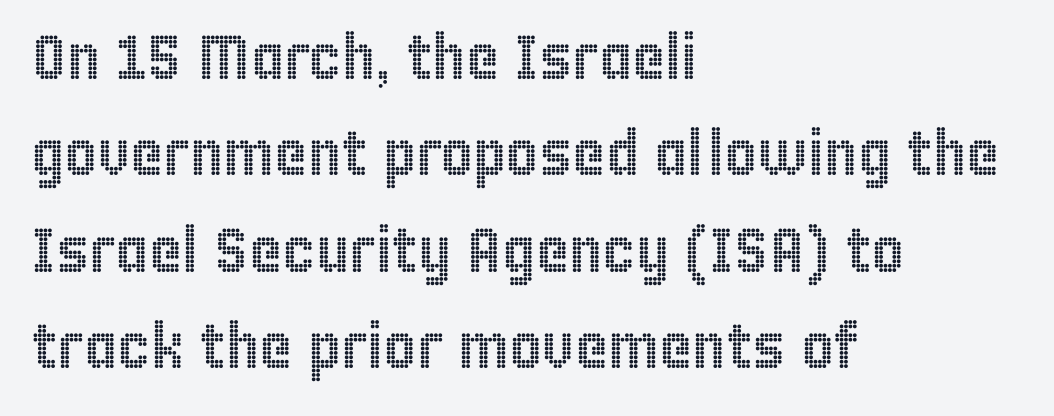
Character widths vary here, with narrow letters taking less room than wide ones. The designer left line spacing at the default. The axis of the letterforms is exactly vertical. Reading down the block, your eye returns to a fixed left position each line.
